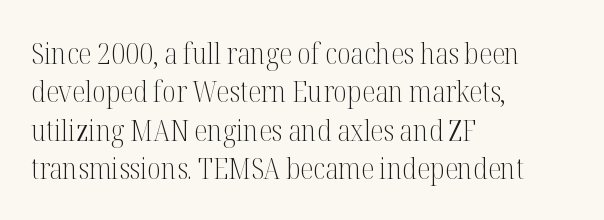
The image shows 30 px light, condensed serif type, upright; set left-aligned, normal line spacing (1.28x), normal letter spacing, not underlined; medium stroke contrast and a medium x-height.
